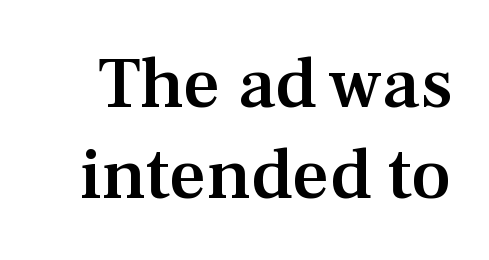
{"serif": "yes", "italic": "no", "bold": "semi", "weight": "semibold", "width": "normal", "stroke_contrast": "medium", "x_height": "medium", "monospaced": "no", "underline": "no", "line_spacing_ratio": 1.24, "letter_spacing": "normal", "letter_spacing_em": 0.0, "glyph_px": 73}
